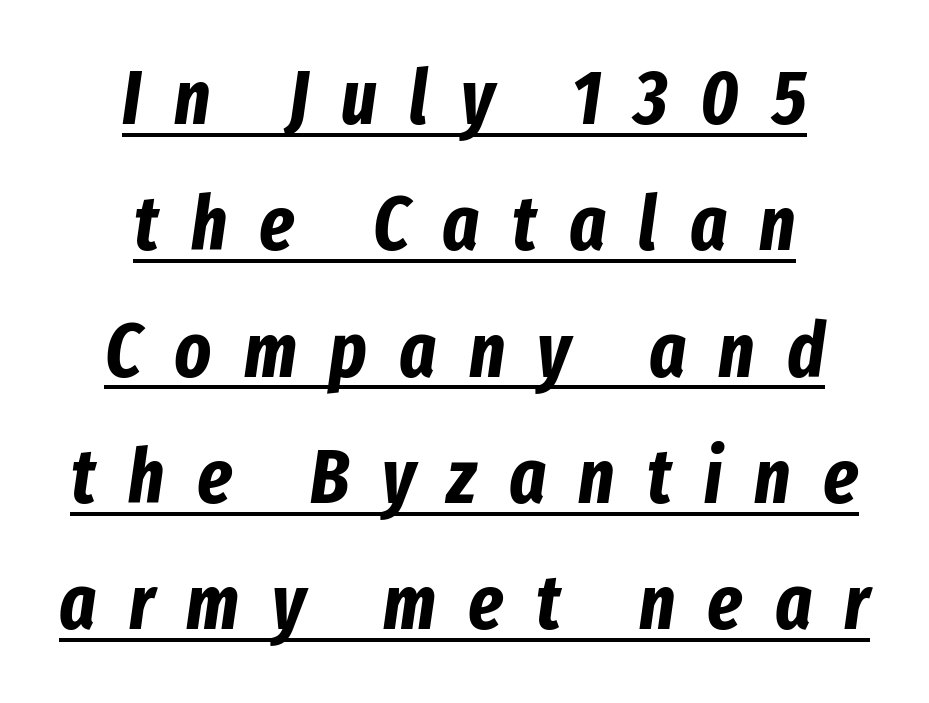
Q: Is the text bold? A: Yes.
Q: Is the text italic (slanted)? A: Yes, it leans right by about 8 degrees.
Q: Is the text underlined? A: Yes.
Q: How is the paragraph aligned? A: Centered.
Q: Is the spacing between letters normal or unusually wide? A: Unusually wide.
Q: Is the spacing between lines tight, normal or loose? A: Normal.
Q: Width (condensed, normal, or wide)? A: Condensed.
Q: Stroke contrast? A: Low.
Q: x-height? A: Medium.
Q: Monospaced? A: No.
